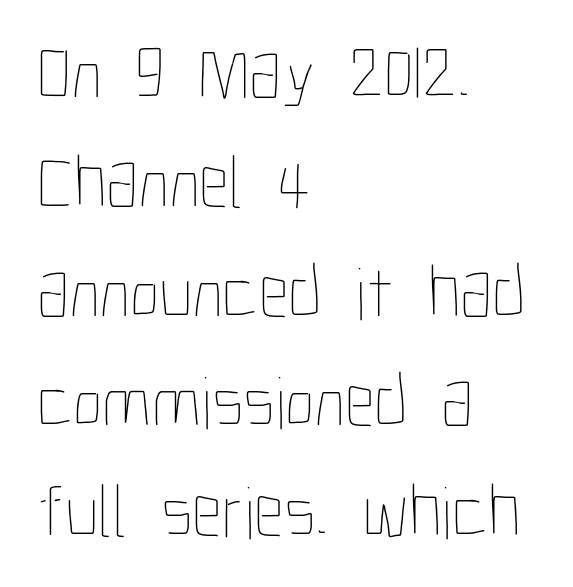
Is the block centered? No — it sits flush against the left margin. The passage shown is typed in a proportional face where columns would drift. Inter-character spacing is left at the font's built-in metrics. No extra ink here — the face is not bold. The block of text has a typical density, with ordinary space between rows. The strip under each line holds only bare page.
